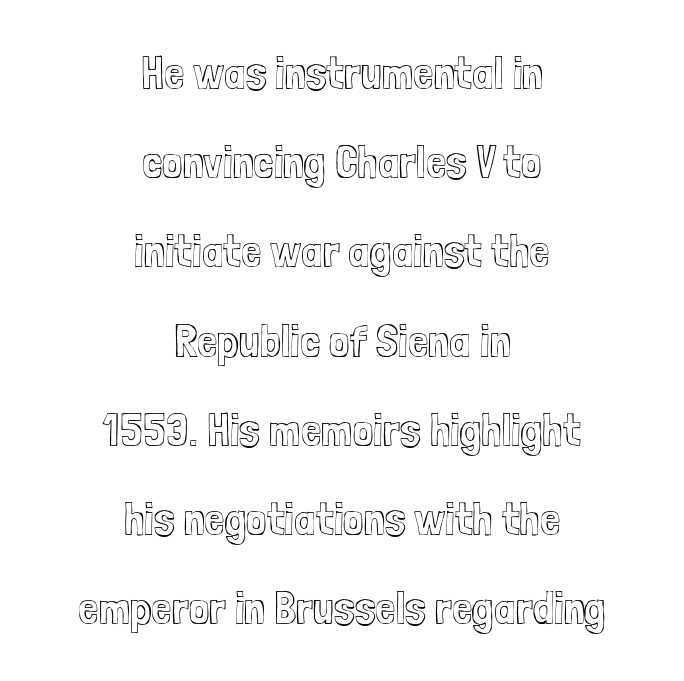
{"italic": "no", "width": "condensed", "x_height": "medium", "monospaced": "no", "underline": "no", "align": "center", "line_spacing": "loose", "line_spacing_ratio": 1.94, "letter_spacing": "normal", "letter_spacing_em": 0.0, "glyph_px": 46}
